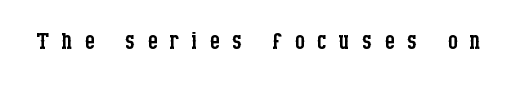
Q: Is the text bold? A: No.
Q: Is the text italic (slanted)? A: No, it is upright.
Q: Is the typeface a serif or a sans-serif typeface? A: Serif.
Q: Is the text underlined? A: No.
Q: Is the spacing between letters normal or unusually wide? A: Unusually wide.
Q: Width (condensed, normal, or wide)? A: Condensed.
Q: Stroke contrast? A: Low.
Q: x-height? A: Large.
Q: Monospaced? A: No.
